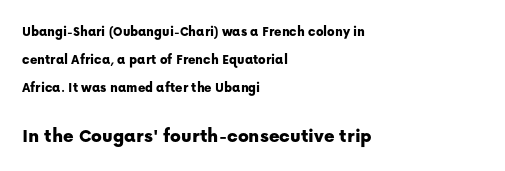
Q: Is the text italic (slanted)? A: No, it is upright.
Q: Is the text underlined? A: No.
Q: How is the paragraph aligned? A: Left-aligned.
Q: Is the spacing between letters normal or unusually wide? A: Normal.
Q: Is the spacing between lines tight, normal or loose? A: Loose.
Q: Which block of text is set in a larger size, the first (top) or the second (bottom)? A: The second (bottom) one.
